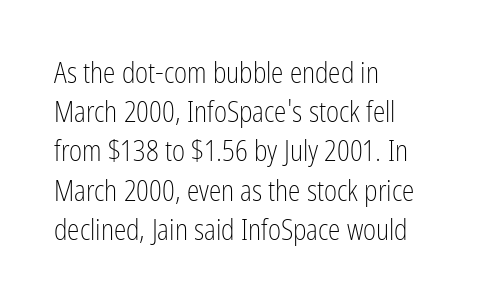
Nobody drew a line under any word here. You could not count columns in this text — the font is proportionally spaced. You can tell it's not italic because the verticals are truly vertical. The compositor pushed each line to the left boundary.
